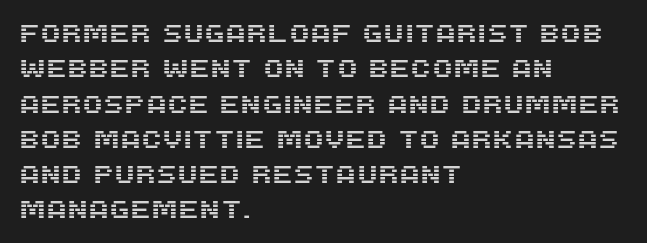
Q: Is the text italic (slanted)? A: No, it is upright.
Q: Is the text underlined? A: No.
Q: How is the paragraph aligned? A: Left-aligned.
Q: Is the spacing between letters normal or unusually wide? A: Normal.
Q: Is the spacing between lines tight, normal or loose? A: Normal.
